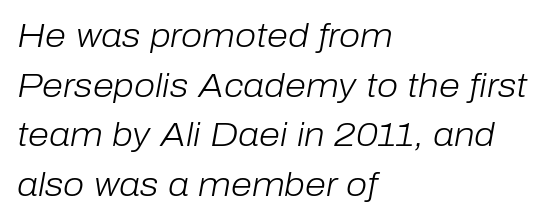
{"italic": "yes", "lean": "right", "slant_degrees": 10, "bold": "no", "weight": "light", "width": "normal", "stroke_contrast": "low", "x_height": "medium", "monospaced": "no", "underline": "no", "align": "left", "line_spacing": "normal", "line_spacing_ratio": 1.46, "letter_spacing": "normal", "letter_spacing_em": 0.0, "glyph_px": 34}
